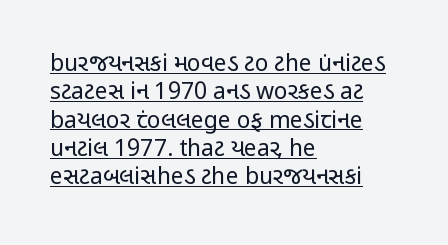
The image shows 23 px text type, upright; set left-aligned, line spacing 1.23x, normal letter spacing, underlined.
